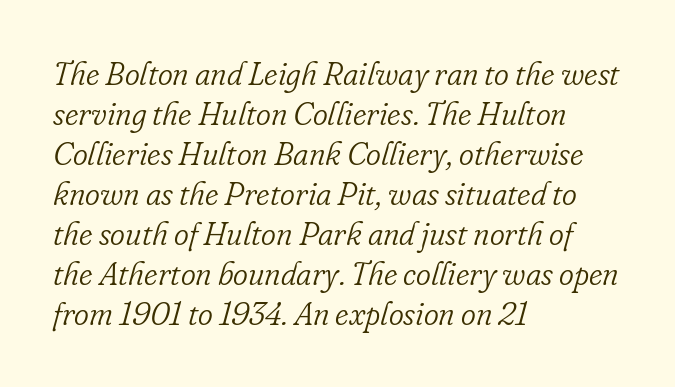
Q: Is the text bold? A: No.
Q: Is the text italic (slanted)? A: Yes, it leans right by about 16 degrees.
Q: Is the typeface a serif or a sans-serif typeface? A: Serif.
Q: Is the text underlined? A: No.
Q: How is the paragraph aligned? A: Left-aligned.
Q: Is the spacing between letters normal or unusually wide? A: Normal.
Q: Is the spacing between lines tight, normal or loose? A: Normal.
Q: Width (condensed, normal, or wide)? A: Normal.
Q: Stroke contrast? A: Low.
Q: x-height? A: Small.
Q: Monospaced? A: No.
